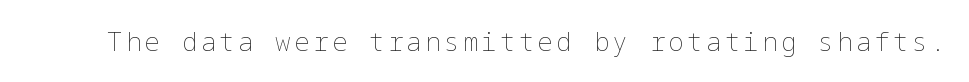
The image shows 26 px text type, upright; set not underlined.
